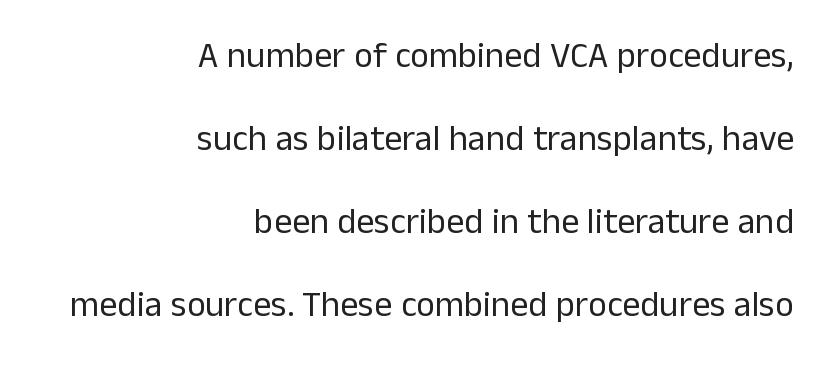
Q: Is the text bold? A: No.
Q: Is the text italic (slanted)? A: No, it is upright.
Q: Is the typeface a serif or a sans-serif typeface? A: Sans-serif.
Q: Is the text underlined? A: No.
Q: How is the paragraph aligned? A: Right-aligned.
Q: Is the spacing between letters normal or unusually wide? A: Normal.
Q: Is the spacing between lines tight, normal or loose? A: Loose.
Q: Width (condensed, normal, or wide)? A: Normal.
Q: Stroke contrast? A: Low.
Q: x-height? A: Medium.
Q: Monospaced? A: No.
